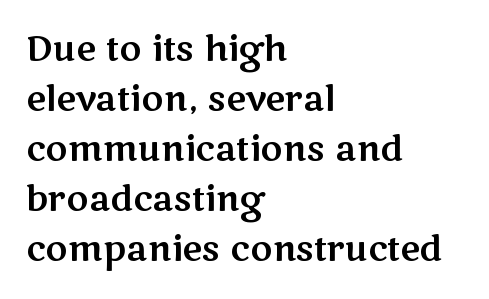
It's the straight-up-and-down kind of type. Grotesque or geometric, the face here clearly has no serifs. This sample keeps an unexceptional amount of space between lines. The letters advance in unequal steps, a hallmark of proportional type. Underlining? Definitely not there. The letterforms sit shoulder to shoulder at normal distance.
